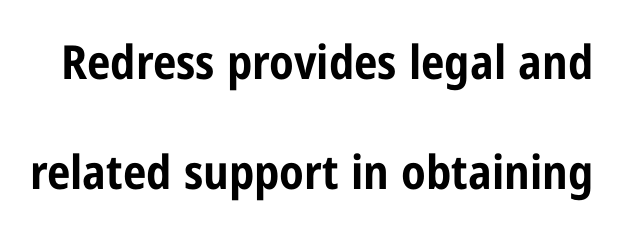
Only glyphs here, with clear space below each row. The horizontal fit of the characters is conventional and even. This block would shrink considerably if given ordinary leading; it's expanded now. Each glyph is drawn with heavy, bold strokes. Do the letters lean? They stand straight.
